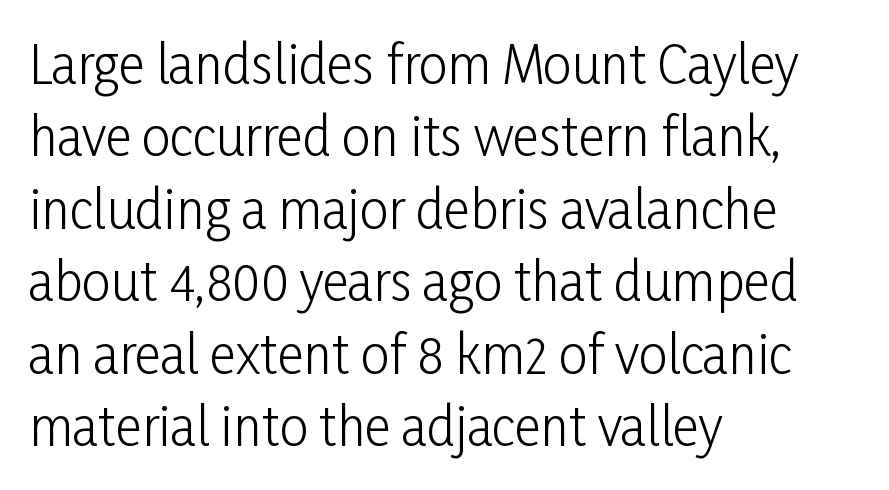
The image shows 51 px light, condensed sans-serif type, upright; set left-aligned, normal line spacing (1.42x), normal letter spacing, not underlined; low stroke contrast and a medium x-height.
